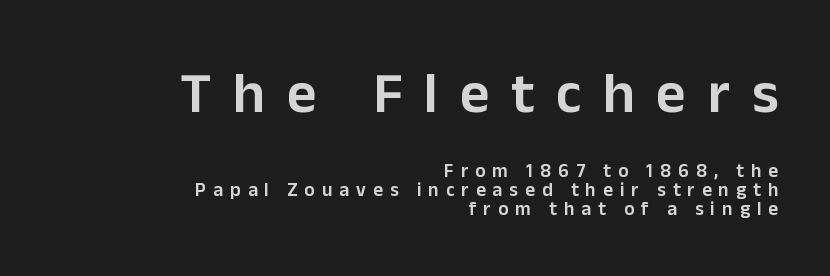
Q: Is the text bold? A: Semi-bold.
Q: Is the text italic (slanted)? A: No, it is upright.
Q: Is the typeface a serif or a sans-serif typeface? A: Sans-serif.
Q: Is the text underlined? A: No.
Q: How is the paragraph aligned? A: Right-aligned.
Q: Is the spacing between letters normal or unusually wide? A: Unusually wide.
Q: Is the spacing between lines tight, normal or loose? A: Tight.
Q: Which block of text is set in a larger size, the first (top) or the second (bottom)? A: The first (top) one.
Q: Width (condensed, normal, or wide)? A: Normal.
Q: Stroke contrast? A: Low.
Q: x-height? A: Medium.
Q: Monospaced? A: No.
